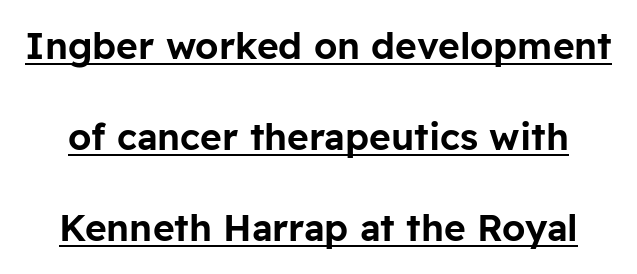
Q: Is the text italic (slanted)? A: No, it is upright.
Q: Is the typeface a serif or a sans-serif typeface? A: Sans-serif.
Q: Is the text underlined? A: Yes.
Q: Is the spacing between letters normal or unusually wide? A: Normal.
Q: Is the spacing between lines tight, normal or loose? A: Loose.
Q: Width (condensed, normal, or wide)? A: Normal.
Q: Stroke contrast? A: Low.
Q: x-height? A: Medium.
Q: Monospaced? A: No.
